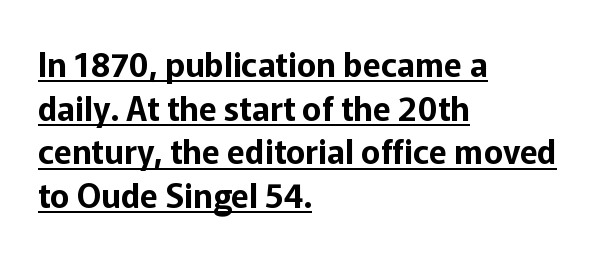
{"serif": "no", "italic": "no", "width": "normal", "stroke_contrast": "low", "x_height": "medium", "monospaced": "no", "underline": "yes", "align": "left", "line_spacing": "normal", "line_spacing_ratio": 1.32, "letter_spacing": "normal", "letter_spacing_em": 0.0, "glyph_px": 33}
